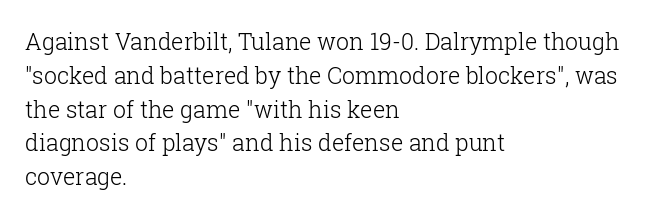
The image shows 23 px text type, upright; set left-aligned, normal line spacing (1.47x), normal letter spacing, not underlined.
